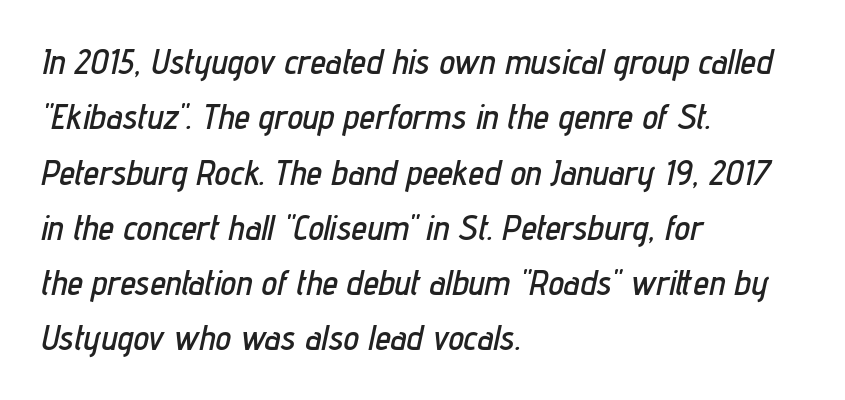
{"italic": "yes", "lean": "right", "slant_degrees": 12, "width": "condensed", "stroke_contrast": "low", "x_height": "medium", "monospaced": "no", "underline": "no", "align": "left", "line_spacing": "normal", "line_spacing_ratio": 1.58, "letter_spacing": "normal", "letter_spacing_em": 0.0, "glyph_px": 35}
